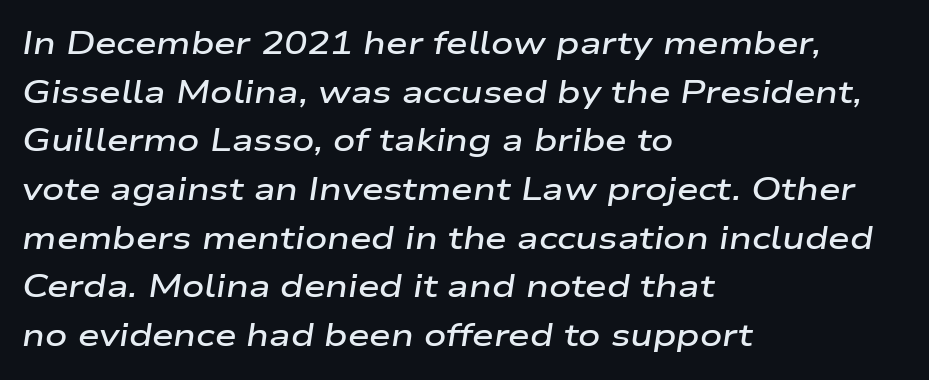
The image shows 31 px semibold, wide type, italic (leaning right); set left-aligned, normal line spacing (1.57x), normal letter spacing, not underlined; low stroke contrast and a medium x-height.
